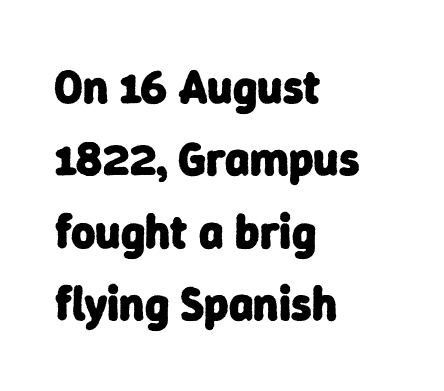
The image shows 47 px heavy sans-serif type; set left-aligned, normal line spacing (1.54x), normal letter spacing, not underlined; low stroke contrast and a medium x-height.
